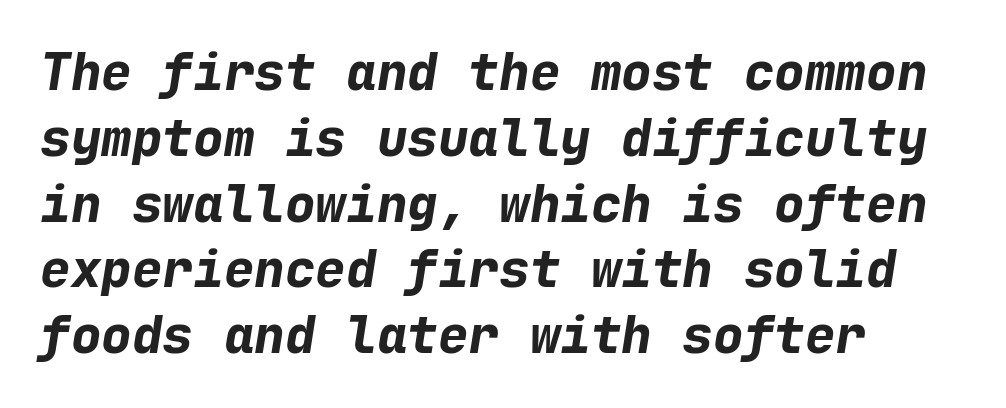
{"italic": "yes", "lean": "right", "slant_degrees": 9, "bold": "yes", "weight": "bold", "width": "normal", "stroke_contrast": "low", "x_height": "medium", "monospaced": "yes", "underline": "no", "align": "left", "line_spacing": "normal", "line_spacing_ratio": 1.29, "letter_spacing": "normal", "letter_spacing_em": 0.0, "glyph_px": 51}
